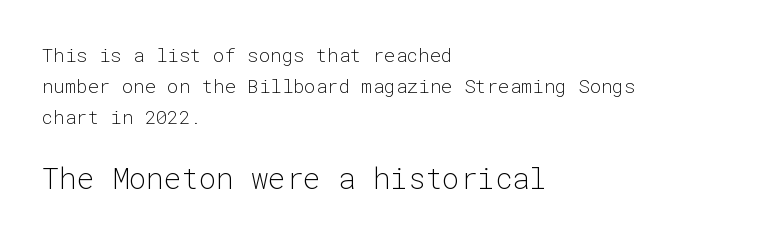
The image shows 29 px light sans-serif type, upright, monospaced; set left-aligned, normal line spacing (1.63x), normal letter spacing, not underlined; the second (bottom) block is 1.53x larger; low stroke contrast and a medium x-height.
